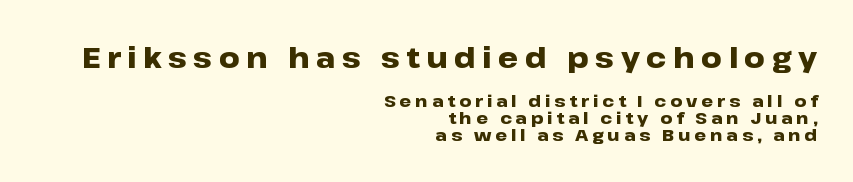
Here the first block reads like a headline and the second like body copy. Successive baselines arrive quickly, one right under another. A typesetter would mark this as roman, not italic. Honestly, there is no underline to notice here at all.
